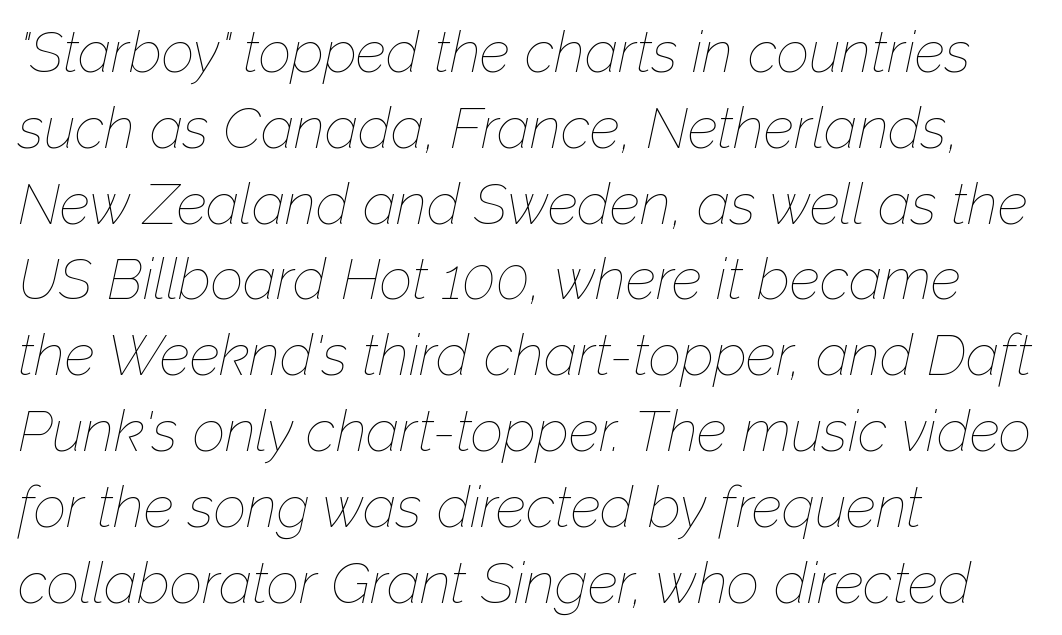
Q: Is the text bold? A: No.
Q: Is the text italic (slanted)? A: Yes, it leans right by about 12 degrees.
Q: Is the text underlined? A: No.
Q: How is the paragraph aligned? A: Left-aligned.
Q: Is the spacing between letters normal or unusually wide? A: Normal.
Q: Is the spacing between lines tight, normal or loose? A: Normal.
Q: Width (condensed, normal, or wide)? A: Normal.
Q: Stroke contrast? A: Low.
Q: x-height? A: Medium.
Q: Monospaced? A: No.
